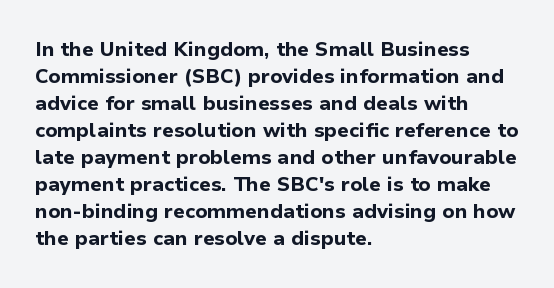
The font's upright variant was chosen for this text. Notice how the passage keeps a crisp vertical edge on the left only. Honestly, the row spacing looks completely unremarkable. Bare-footed words on every line.
